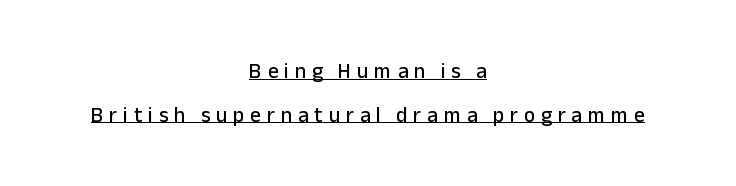
{"italic": "no", "underline": "yes", "align": "center", "line_spacing": "loose", "line_spacing_ratio": 2.08, "letter_spacing": "wide", "letter_spacing_em": 0.28, "glyph_px": 21}
